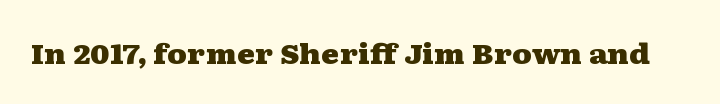
{"serif": "yes", "italic": "no", "bold": "yes", "weight": "heavy", "width": "wide", "stroke_contrast": "medium", "x_height": "medium", "monospaced": "no", "underline": "no", "letter_spacing": "normal", "letter_spacing_em": 0.0, "glyph_px": 28}
